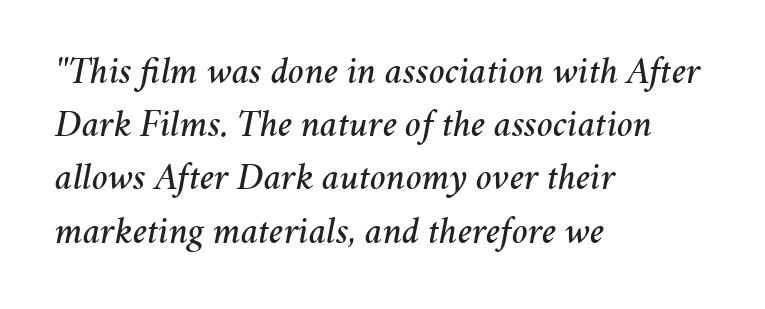
The image shows 38 px text type, italic (leaning right); set left-aligned, normal line spacing (1.4x), normal letter spacing, not underlined; medium stroke contrast and a medium x-height.
